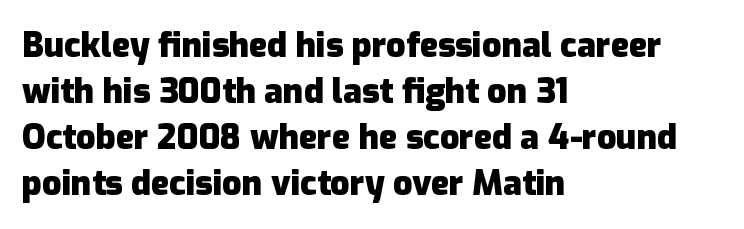
These lines are set flush left with a ragged right edge. The passage shown stacks its lines at a standard gap. Compared with an ordinary text face, these strokes are far heavier — a full bold. Underline: absent.
